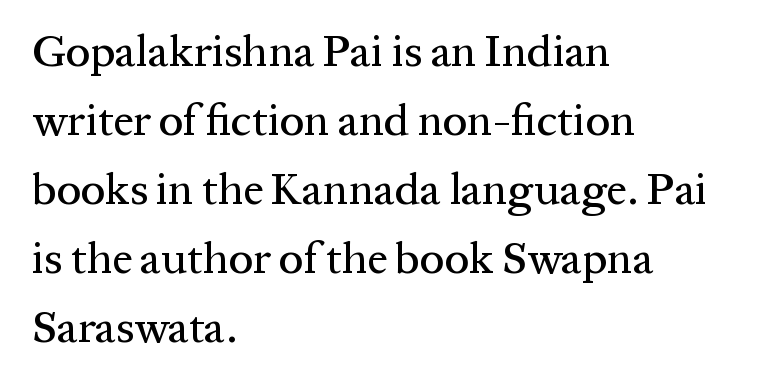
The image shows 44 px serif type, upright; set left-aligned, normal line spacing (1.57x), normal letter spacing, not underlined; medium stroke contrast and a medium x-height.
